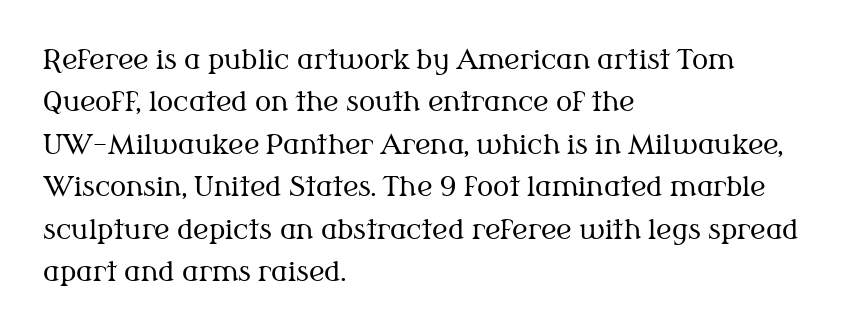
{"italic": "no", "bold": "no", "underline": "no", "align": "left", "line_spacing": "normal", "line_spacing_ratio": 1.57, "letter_spacing": "normal", "letter_spacing_em": 0.0, "glyph_px": 27}
